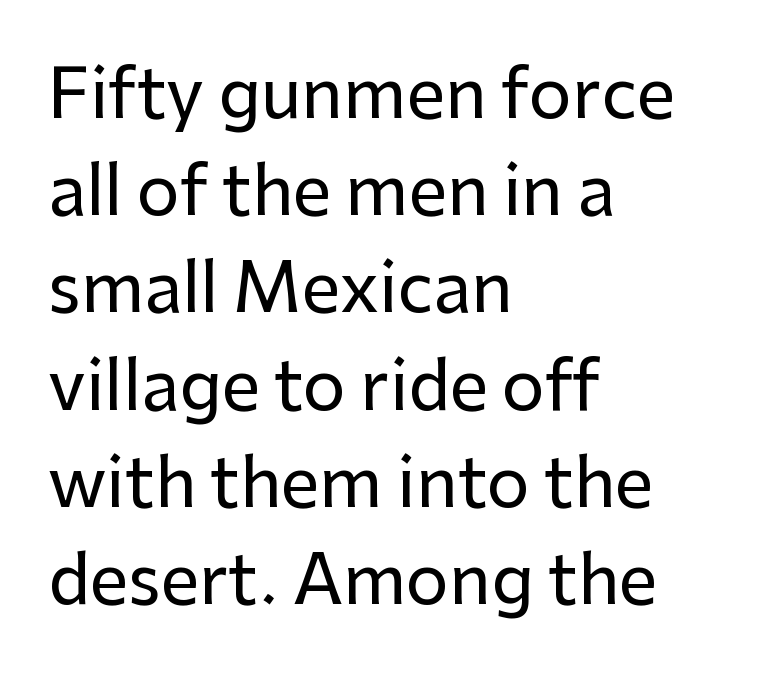
Lines of text with bare space underneath. Nope, not italic — everything's standing straight. Spacing verdict: proportional, widths tailored to each character. The passage shown has conventional tracking throughout.
